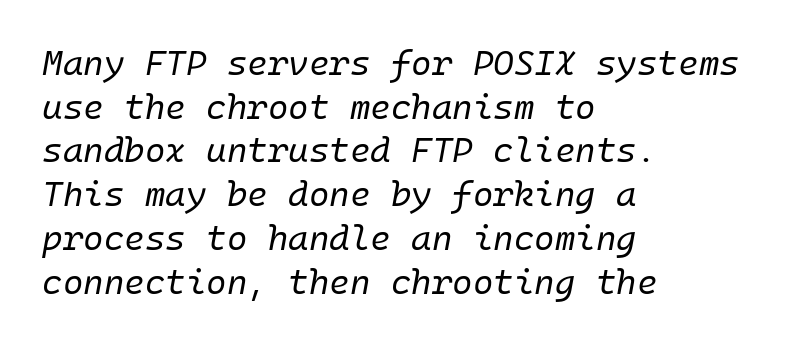
{"italic": "yes", "lean": "right", "slant_degrees": 10, "bold": "no", "weight": "regular", "width": "normal", "stroke_contrast": "low", "x_height": "medium", "underline": "no", "align": "left", "line_spacing": "normal", "line_spacing_ratio": 1.25, "letter_spacing": "normal", "letter_spacing_em": 0.0, "glyph_px": 35}
